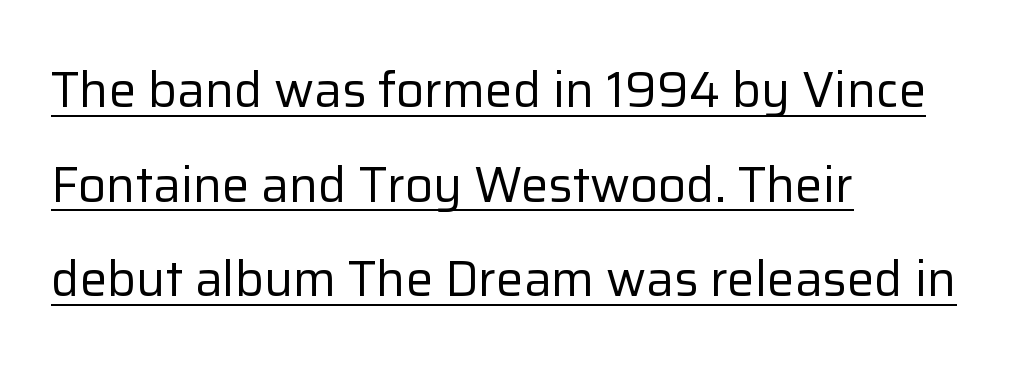
Q: Is the text bold? A: No.
Q: Is the text italic (slanted)? A: No, it is upright.
Q: Is the typeface a serif or a sans-serif typeface? A: Sans-serif.
Q: Is the text underlined? A: Yes.
Q: How is the paragraph aligned? A: Left-aligned.
Q: Is the spacing between letters normal or unusually wide? A: Normal.
Q: Is the spacing between lines tight, normal or loose? A: Loose.
Q: Width (condensed, normal, or wide)? A: Normal.
Q: Stroke contrast? A: Low.
Q: x-height? A: Medium.
Q: Monospaced? A: No.
